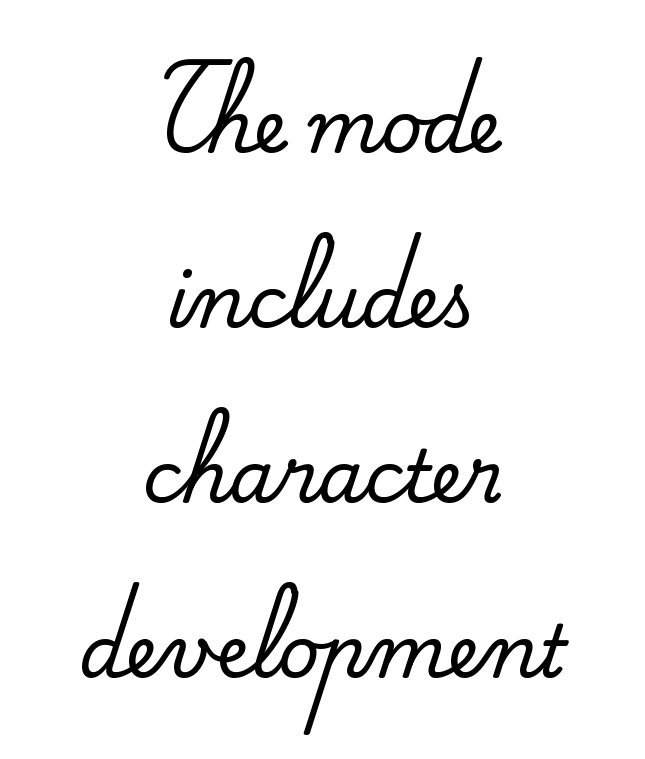
Q: Is the text italic (slanted)? A: Yes.
Q: Is the typeface a serif or a sans-serif typeface? A: Serif.
Q: Is the text underlined? A: No.
Q: How is the paragraph aligned? A: Centered.
Q: Is the spacing between letters normal or unusually wide? A: Normal.
Q: Is the spacing between lines tight, normal or loose? A: Loose.
Q: Width (condensed, normal, or wide)? A: Normal.
Q: Stroke contrast? A: Medium.
Q: x-height? A: Small.
Q: Monospaced? A: No.
